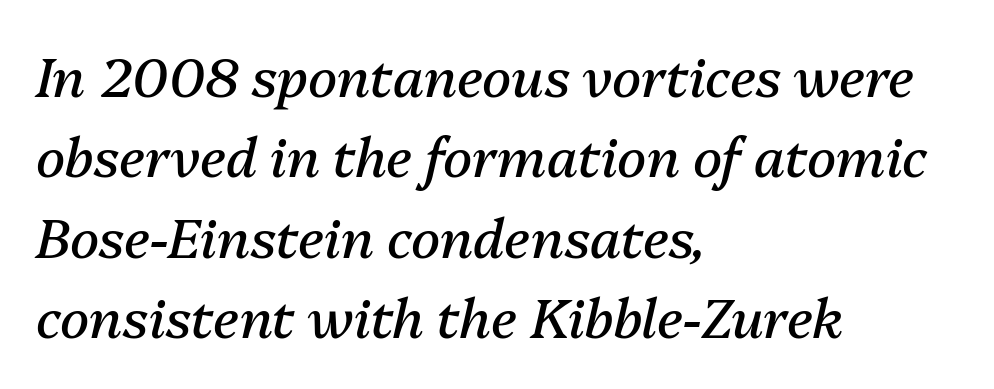
{"italic": "yes", "lean": "right", "slant_degrees": 13, "bold": "no", "weight": "regular", "width": "normal", "stroke_contrast": "medium", "x_height": "medium", "monospaced": "no", "underline": "no", "align": "left", "line_spacing": "normal", "line_spacing_ratio": 1.49, "letter_spacing": "normal", "letter_spacing_em": 0.0, "glyph_px": 54}
